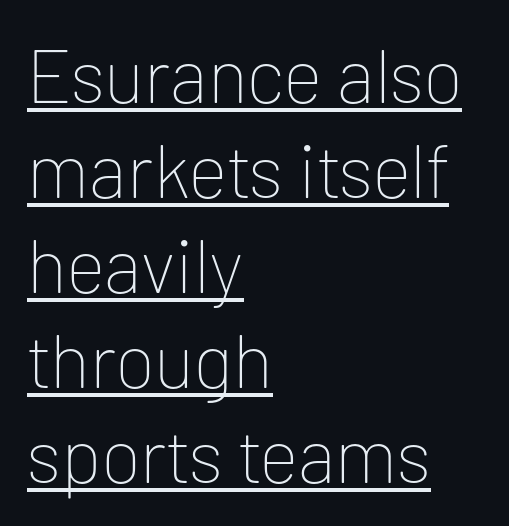
{"serif": "no", "italic": "no", "bold": "no", "weight": "thin", "width": "normal", "stroke_contrast": "low", "x_height": "medium", "monospaced": "no", "underline": "yes", "align": "left", "line_spacing": "normal", "line_spacing_ratio": 1.25, "letter_spacing": "normal", "letter_spacing_em": 0.0, "glyph_px": 76}
